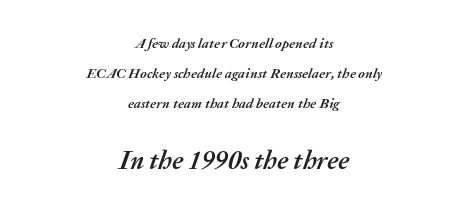
What weight is shown? A full bold with thick strokes. Posture: slanted. Underlining? Definitely not there. The line-height multiplier appears high, well above default. Each line is balanced around a shared central axis.
